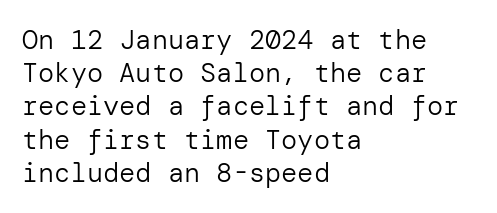
The zone under the glyphs is completely vacant. The passage is arranged the way most books set body copy — flush left. The type sits square on the baseline with zero lean. Weight: in the light-to-regular range. In terms of letterspacing, this is plain default setting.
